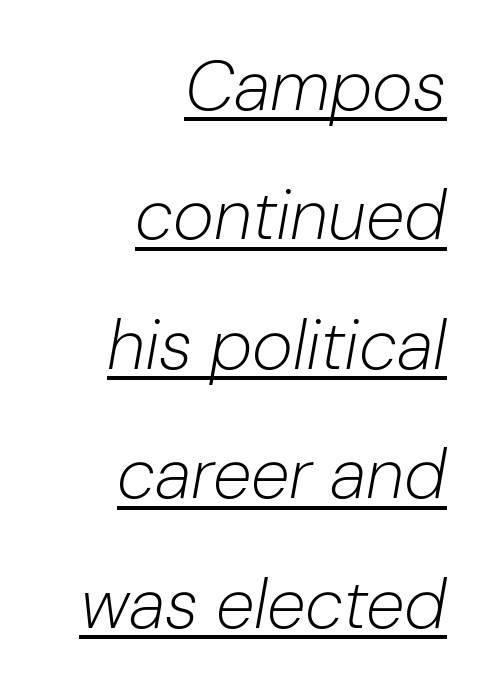
Q: Is the text bold? A: No.
Q: Is the text italic (slanted)? A: Yes, it leans right by about 10 degrees.
Q: Is the text underlined? A: Yes.
Q: How is the paragraph aligned? A: Right-aligned.
Q: Is the spacing between letters normal or unusually wide? A: Normal.
Q: Width (condensed, normal, or wide)? A: Normal.
Q: Stroke contrast? A: Low.
Q: x-height? A: Medium.
Q: Monospaced? A: No.
